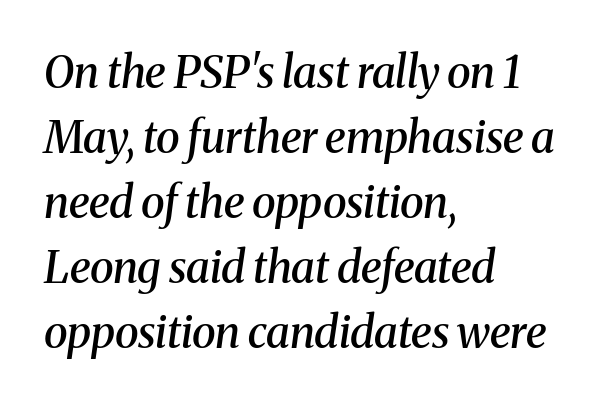
{"serif": "yes", "italic": "yes", "lean": "right", "slant_degrees": 8, "bold": "semi", "weight": "semibold", "width": "normal", "stroke_contrast": "medium", "x_height": "medium", "monospaced": "no", "underline": "no", "align": "left", "line_spacing": "normal", "line_spacing_ratio": 1.48, "letter_spacing": "normal", "letter_spacing_em": 0.0, "glyph_px": 44}
